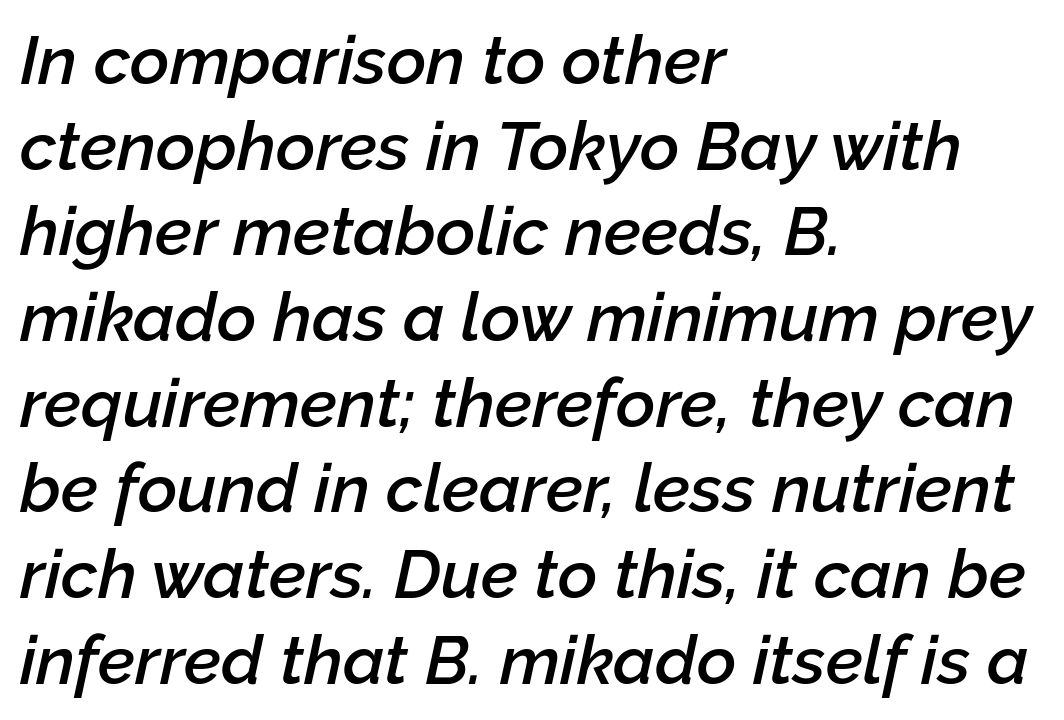
The image shows 68 px semibold type, italic (leaning right); set left-aligned, normal line spacing (1.26x), normal letter spacing, not underlined; low stroke contrast and a medium x-height.
